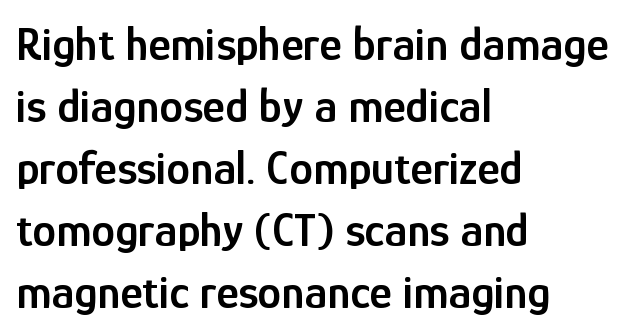
The strip under each line holds only bare page. This sample uses an upright cut, with every glyph sitting square on the baseline. The face used here is a sans, in the tradition of grotesques and geometrics. The gaps between neighbouring characters are ordinary and unremarkable. The line-height multiplier appears to be the usual default. If you drew a ruler down the left edge, every line would touch it.
